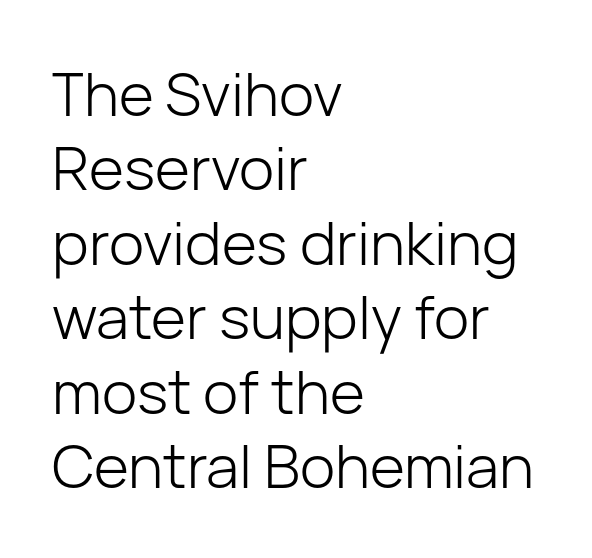
How are the letters spaced? Ordinarily, with no added tracking. The lines in this sample share a left origin and differ only in where they stop. A sans-serif font was chosen for this passage. This is roman type, the default non-slanted kind. A typesetter would call this proportional, since set widths differ per character. No chunkiness to these letters — they're not bold.
